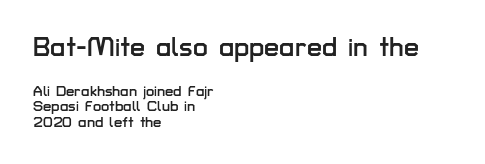
Q: Is the text italic (slanted)? A: No, it is upright.
Q: Is the text underlined? A: No.
Q: How is the paragraph aligned? A: Left-aligned.
Q: Is the spacing between letters normal or unusually wide? A: Normal.
Q: Is the spacing between lines tight, normal or loose? A: Tight.
Q: Which block of text is set in a larger size, the first (top) or the second (bottom)? A: The first (top) one.
